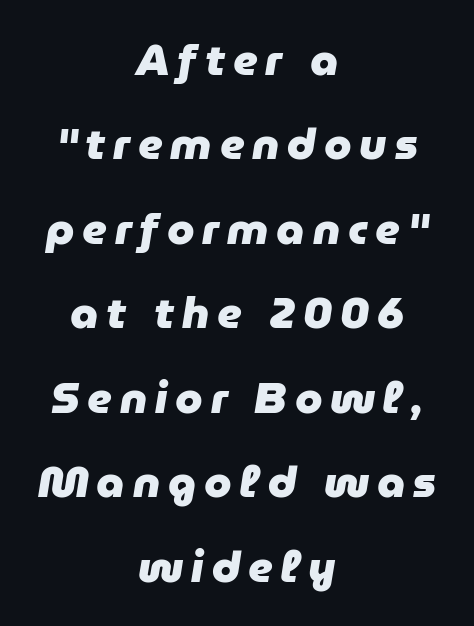
Q: Is the text bold? A: Yes.
Q: Is the text italic (slanted)? A: Yes, it leans right by about 9 degrees.
Q: Is the text underlined? A: No.
Q: How is the paragraph aligned? A: Centered.
Q: Is the spacing between lines tight, normal or loose? A: Loose.
Q: Width (condensed, normal, or wide)? A: Normal.
Q: Stroke contrast? A: Low.
Q: x-height? A: Medium.
Q: Monospaced? A: No.
